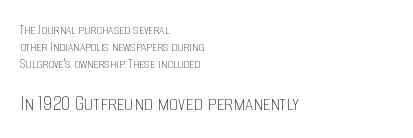
Posture: straight, roman, zero tilt. Nothing unusual about the tracking: characters are spaced as the font intends. The rag falls on the right side of this text block. Each new line begins almost immediately beneath the previous one. Bold? No — there's no thickening of the strokes.
